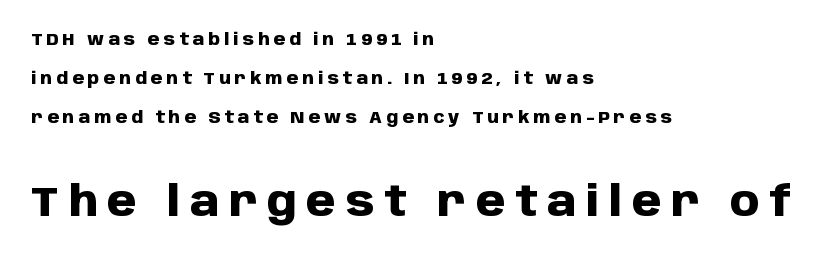
{"serif": "no", "italic": "no", "bold": "yes", "weight": "heavy", "width": "normal", "stroke_contrast": "low", "x_height": "large", "monospaced": "no", "underline": "no", "align": "left", "line_spacing": "loose", "line_spacing_ratio": 2.3, "letter_spacing": "wide", "letter_spacing_em": 0.23, "larger_block": "second", "size_ratio": 2.47, "glyph_px": 42}
